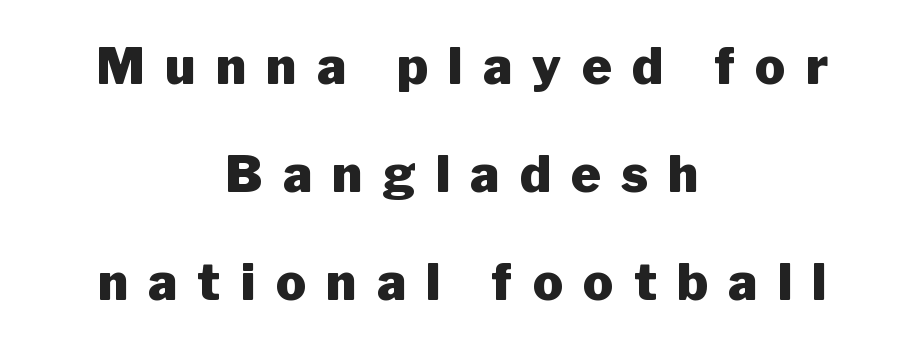
Q: Is the text bold? A: Yes.
Q: Is the text italic (slanted)? A: No, it is upright.
Q: Is the typeface a serif or a sans-serif typeface? A: Sans-serif.
Q: Is the text underlined? A: No.
Q: How is the paragraph aligned? A: Centered.
Q: Is the spacing between letters normal or unusually wide? A: Unusually wide.
Q: Is the spacing between lines tight, normal or loose? A: Loose.
Q: Width (condensed, normal, or wide)? A: Normal.
Q: Stroke contrast? A: Low.
Q: x-height? A: Medium.
Q: Monospaced? A: No.
